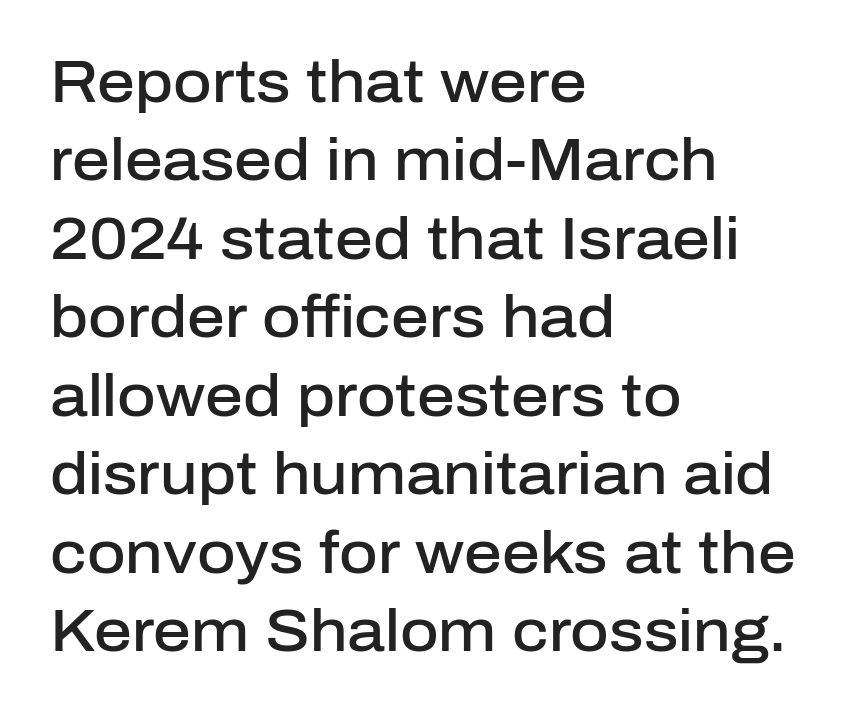
Plain, unruled lines of type. The ragged edge is on the right, which tells us the setting is flush left. Think of a printed novel: that variable character pitch is what you see here. If you measured baseline to baseline, you'd find a middling distance.
